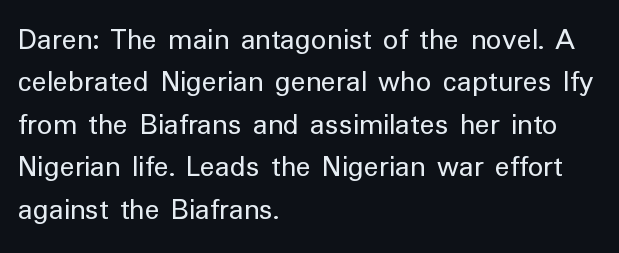
The image shows 31 px regular-weight sans-serif type, upright; set left-aligned, normal line spacing (1.37x), normal letter spacing, not underlined; low stroke contrast and a medium x-height.
